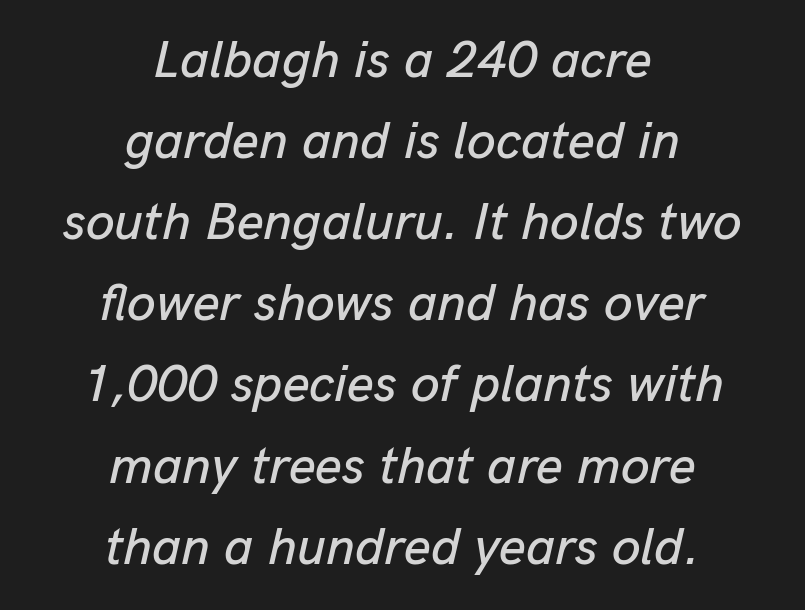
{"italic": "yes", "lean": "right", "slant_degrees": 13, "width": "normal", "stroke_contrast": "low", "x_height": "medium", "monospaced": "no", "underline": "no", "align": "center", "line_spacing": "normal", "line_spacing_ratio": 1.56, "letter_spacing": "normal", "letter_spacing_em": 0.0, "glyph_px": 52}
